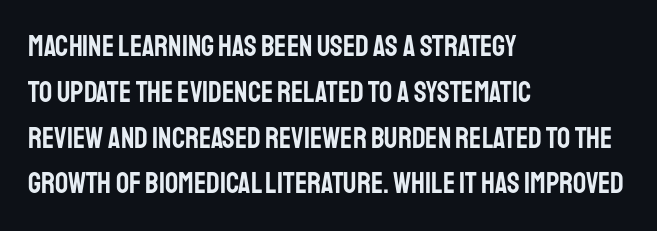
Q: Is the text italic (slanted)? A: No, it is upright.
Q: Is the typeface a serif or a sans-serif typeface? A: Sans-serif.
Q: Is the text underlined? A: No.
Q: How is the paragraph aligned? A: Left-aligned.
Q: Is the spacing between letters normal or unusually wide? A: Normal.
Q: Is the spacing between lines tight, normal or loose? A: Normal.
Q: Width (condensed, normal, or wide)? A: Condensed.
Q: Stroke contrast? A: Low.
Q: x-height? A: Large.
Q: Monospaced? A: No.
